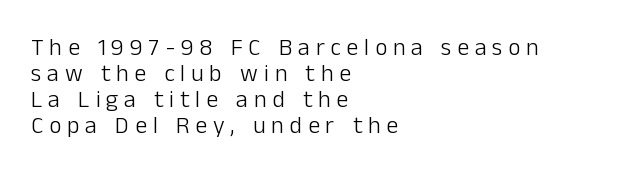
Q: Is the text bold? A: No.
Q: Is the text italic (slanted)? A: No, it is upright.
Q: Is the text underlined? A: No.
Q: How is the paragraph aligned? A: Left-aligned.
Q: Is the spacing between letters normal or unusually wide? A: Unusually wide.
Q: Is the spacing between lines tight, normal or loose? A: Tight.
